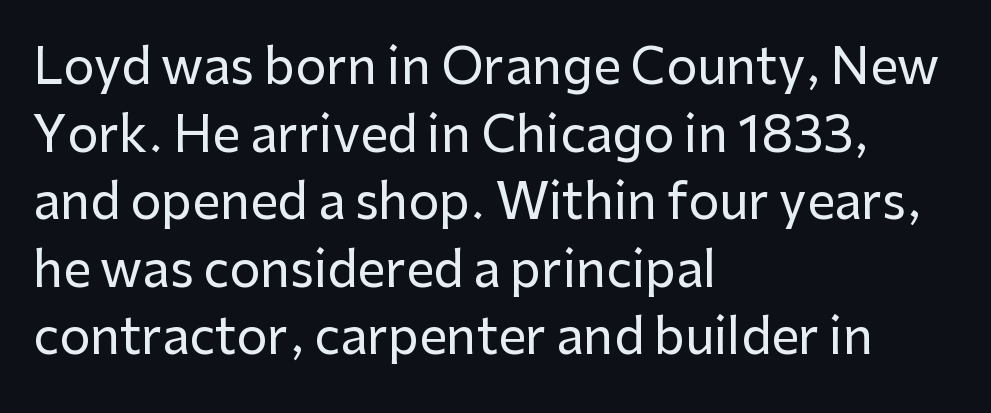
The image shows 49 px sans-serif type, upright; set left-aligned, normal line spacing (1.38x), normal letter spacing, not underlined; low stroke contrast and a medium x-height.
